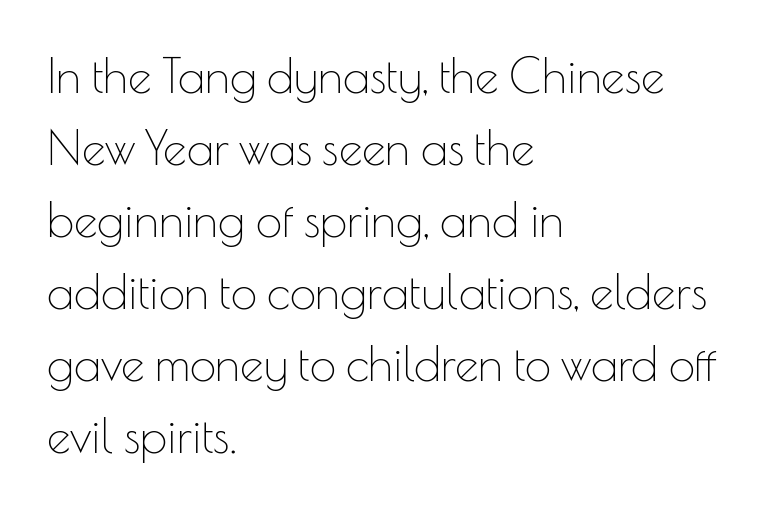
Q: Is the text bold? A: No.
Q: Is the text italic (slanted)? A: No, it is upright.
Q: Is the typeface a serif or a sans-serif typeface? A: Sans-serif.
Q: Is the text underlined? A: No.
Q: How is the paragraph aligned? A: Left-aligned.
Q: Is the spacing between letters normal or unusually wide? A: Normal.
Q: Is the spacing between lines tight, normal or loose? A: Normal.
Q: Width (condensed, normal, or wide)? A: Normal.
Q: Stroke contrast? A: Low.
Q: x-height? A: Small.
Q: Monospaced? A: No.
